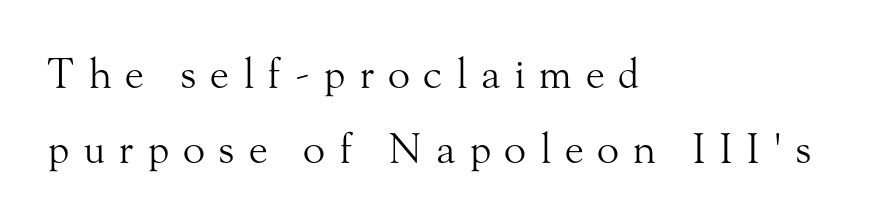
The image shows 41 px light serif type, upright; set left-aligned, line spacing 1.82x, unusually wide letter spacing (+0.33 em), not underlined; medium stroke contrast and a small x-height.
